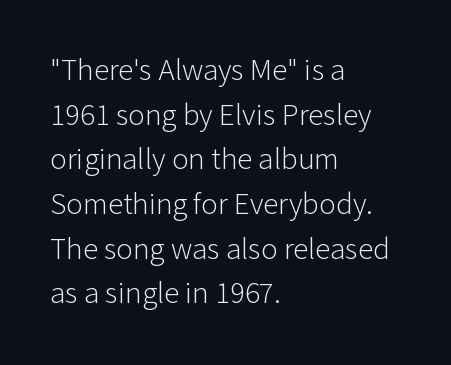
The image shows 31 px light sans-serif type, upright; set left-aligned, normal line spacing (1.44x), normal letter spacing, not underlined; low stroke contrast and a medium x-height.
